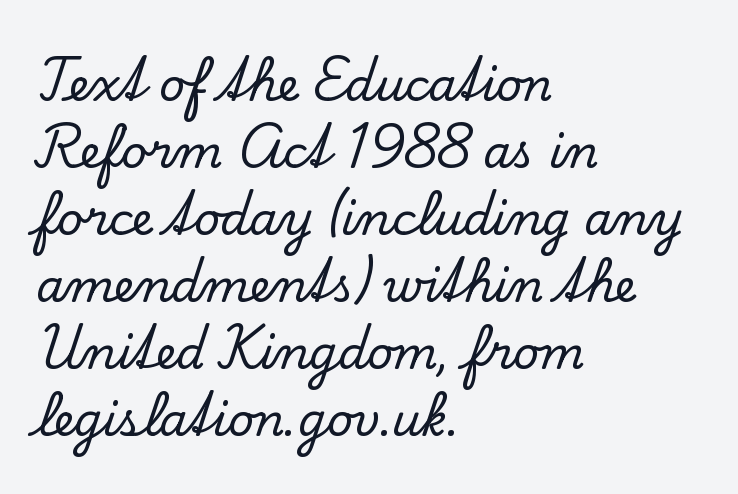
Normally led — the rows are evenly, conventionally spaced. The passage shown has conventional tracking throughout. Letters rest on an invisible, unmarked baseline. The passage shown is typed in a proportional face where columns would drift. One-word summary of the alignment: left.
